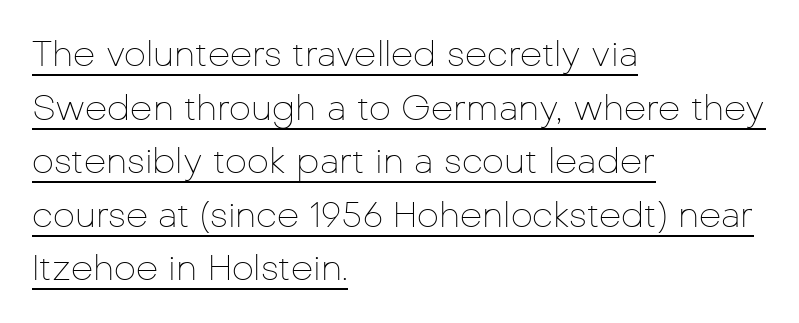
The image shows 35 px thin sans-serif type, upright; set left-aligned, normal line spacing (1.53x), normal letter spacing, underlined; low stroke contrast and a medium x-height.
